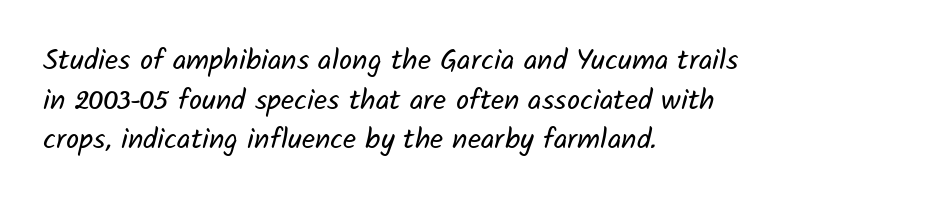
Look at the bottom of the vertical strokes: they stop flat, with no serifs. The ragged edge is on the right, which tells us the setting is flush left. Summary of weight: not heavy and not bold. Is the letter spacing exaggerated? No — it looks like the ordinary default. This sample has the flowing, uneven cadence of proportional lettering.
